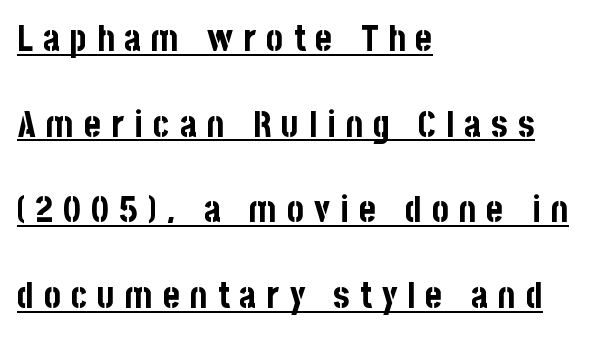
Looks like regular typesetting: each glyph gets only the width it needs. The ragged edge is on the right, which tells us the setting is flush left. The passage shown is underscored from start to finish. Tracking here is generous; glyphs stand well apart from one another.
